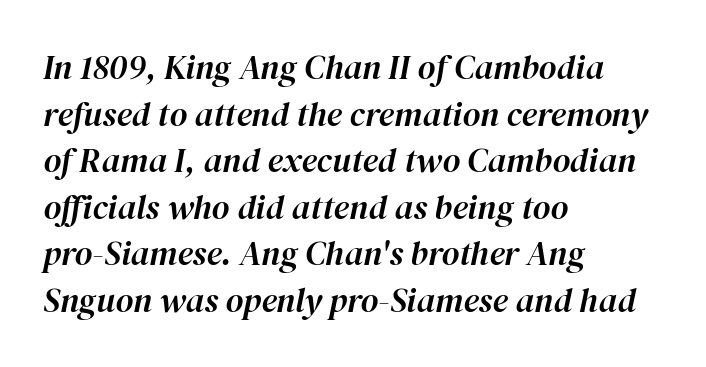
The image shows 34 px text type, italic (leaning right); set left-aligned, normal line spacing (1.37x), normal letter spacing, not underlined; high stroke contrast and a medium x-height.
